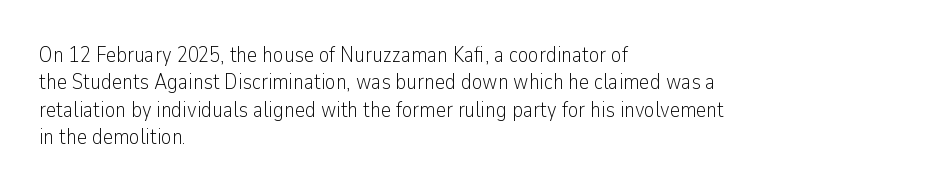
Q: Is the text bold? A: No.
Q: Is the text italic (slanted)? A: No, it is upright.
Q: Is the text underlined? A: No.
Q: How is the paragraph aligned? A: Left-aligned.
Q: Is the spacing between letters normal or unusually wide? A: Normal.
Q: Is the spacing between lines tight, normal or loose? A: Normal.
